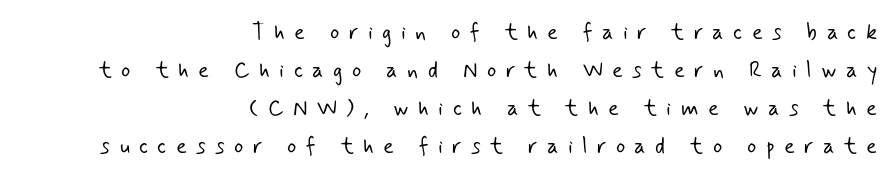
Is this a heavy cut? Hardly; it is regular or lighter. Leftover space on each line is placed entirely before the opening word. What stands out about the letter spacing? Its width — letters are far apart. Type without underlining.
